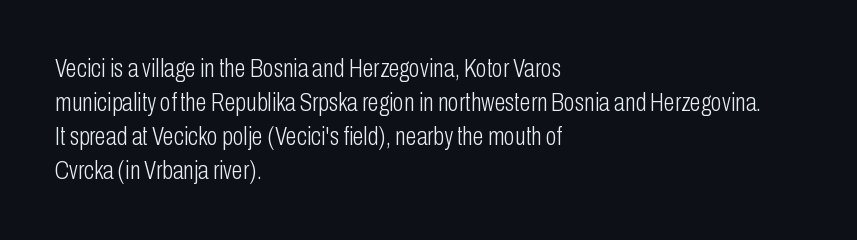
A normal amount of white space separates one row of letters from the next. Honestly, the letter spacing is just normal — you wouldn't notice it. The font's upright variant was chosen for this text. Is this a heavy cut? Hardly; it is regular or lighter. Caption: multi-line text, flush left, ragged right.
